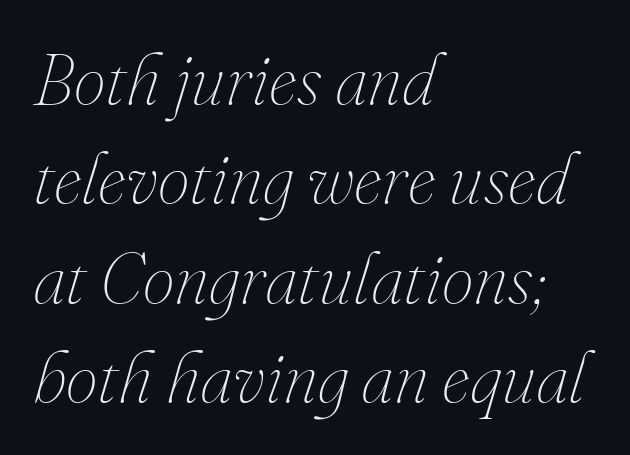
Q: Is the text bold? A: No.
Q: Is the text italic (slanted)? A: Yes, it leans right by about 16 degrees.
Q: Is the text underlined? A: No.
Q: How is the paragraph aligned? A: Left-aligned.
Q: Is the spacing between letters normal or unusually wide? A: Normal.
Q: Is the spacing between lines tight, normal or loose? A: Normal.
Q: Width (condensed, normal, or wide)? A: Normal.
Q: Stroke contrast? A: Medium.
Q: x-height? A: Small.
Q: Monospaced? A: No.
